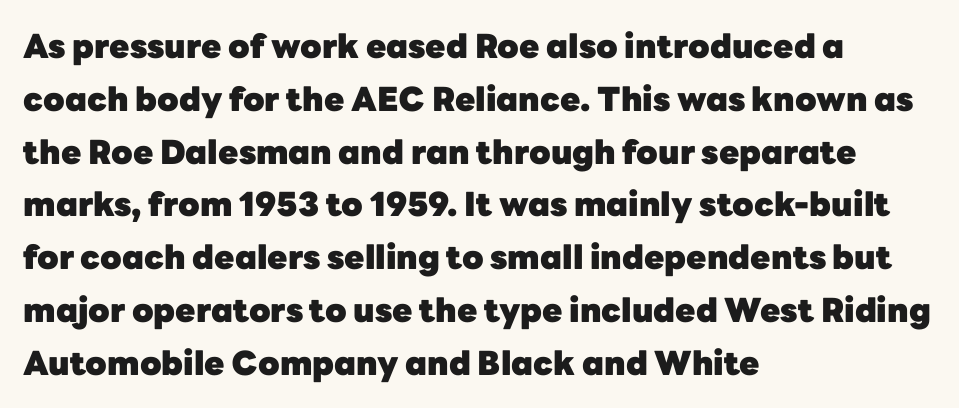
The image shows 33 px heavy sans-serif type, upright; set left-aligned, normal line spacing (1.6x), normal letter spacing, not underlined; low stroke contrast and a medium x-height.
